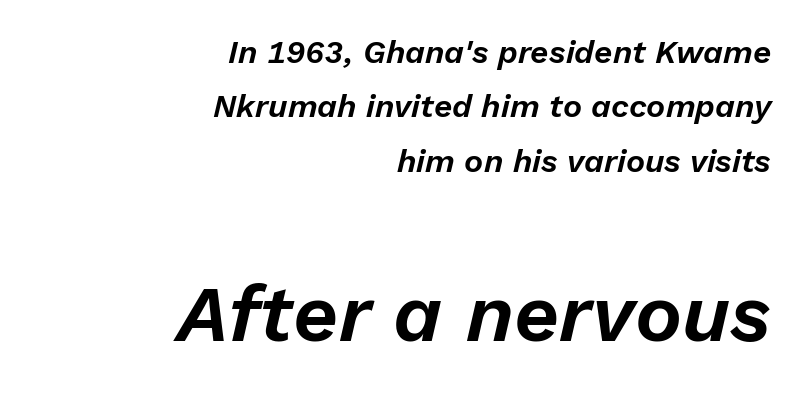
{"italic": "yes", "lean": "right", "slant_degrees": 13, "width": "normal", "stroke_contrast": "low", "x_height": "medium", "monospaced": "no", "underline": "no", "align": "right", "line_spacing": "normal", "line_spacing_ratio": 1.7, "letter_spacing": "normal", "letter_spacing_em": 0.0, "larger_block": "second", "size_ratio": 2.47, "glyph_px": 79}
